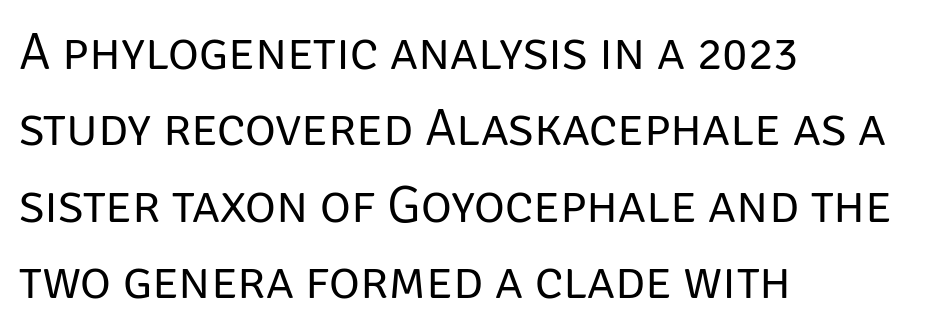
{"serif": "no", "italic": "no", "bold": "no", "weight": "regular", "width": "normal", "stroke_contrast": "low", "x_height": "large", "monospaced": "no", "underline": "no", "align": "left", "line_spacing": "normal", "line_spacing_ratio": 1.44, "letter_spacing": "normal", "letter_spacing_em": 0.0, "glyph_px": 53}
